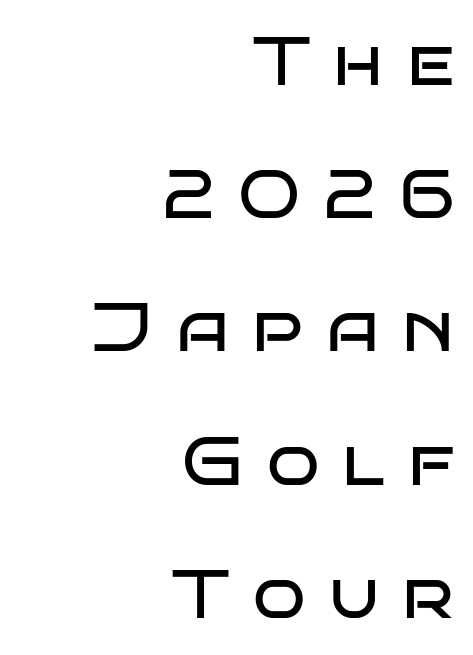
Q: Is the text bold? A: No.
Q: Is the text italic (slanted)? A: No, it is upright.
Q: Is the typeface a serif or a sans-serif typeface? A: Sans-serif.
Q: Is the text underlined? A: No.
Q: How is the paragraph aligned? A: Right-aligned.
Q: Is the spacing between letters normal or unusually wide? A: Unusually wide.
Q: Is the spacing between lines tight, normal or loose? A: Loose.
Q: Width (condensed, normal, or wide)? A: Wide.
Q: Stroke contrast? A: Low.
Q: x-height? A: Large.
Q: Monospaced? A: No.
